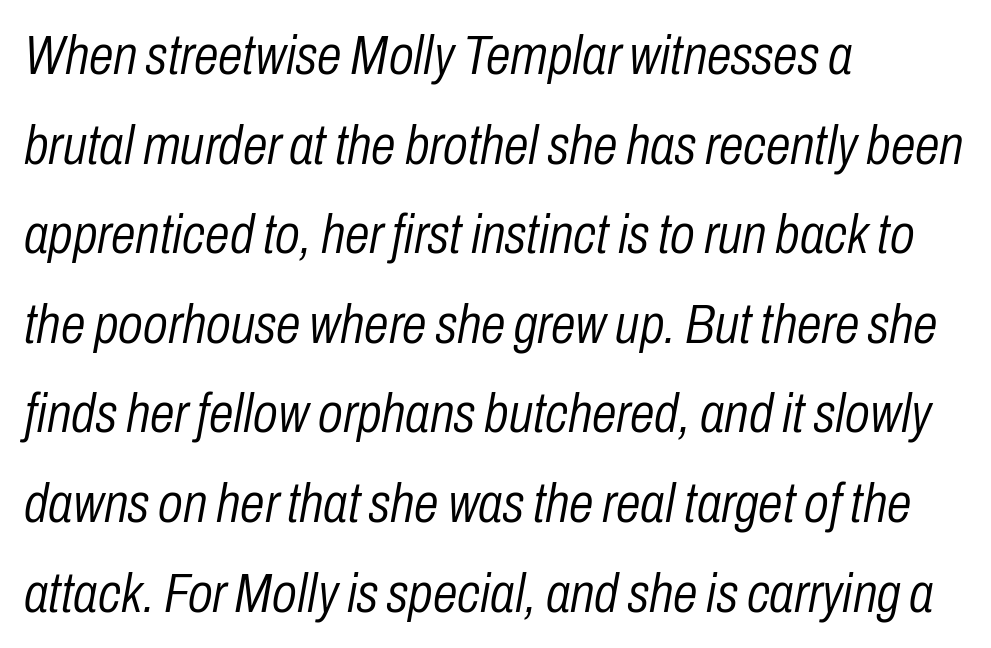
Q: Is the text bold? A: No.
Q: Is the text italic (slanted)? A: Yes, it leans right by about 10 degrees.
Q: Is the text underlined? A: No.
Q: How is the paragraph aligned? A: Left-aligned.
Q: Is the spacing between letters normal or unusually wide? A: Normal.
Q: Is the spacing between lines tight, normal or loose? A: Normal.
Q: Width (condensed, normal, or wide)? A: Condensed.
Q: Stroke contrast? A: Low.
Q: x-height? A: Medium.
Q: Monospaced? A: No.
